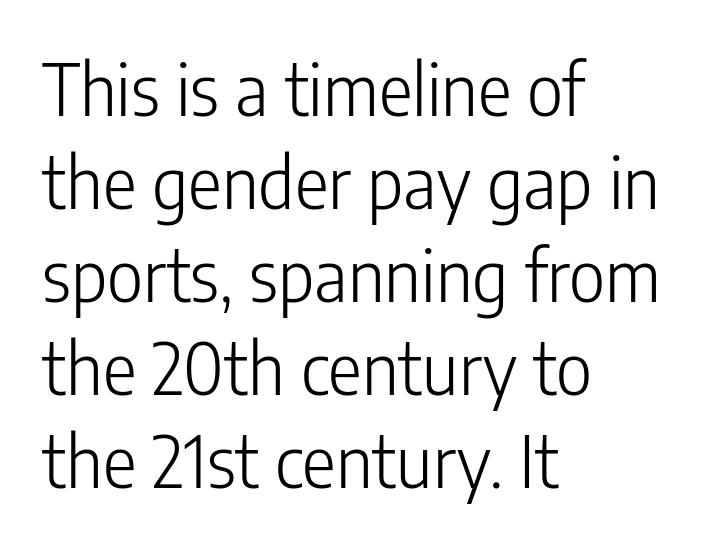
To sum up the face: it is a sans, with no serifs. Alignment: flush left. Here the designer chose a conventional face with non-uniform glyph widths. The face looks like a standard text weight, possibly lighter. Every stem runs plumb, perpendicular to the baseline.
